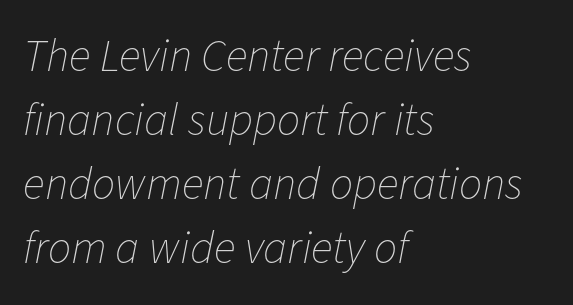
The image shows 46 px thin type, italic (leaning right); set left-aligned, normal line spacing (1.39x), normal letter spacing, not underlined; low stroke contrast and a medium x-height.
